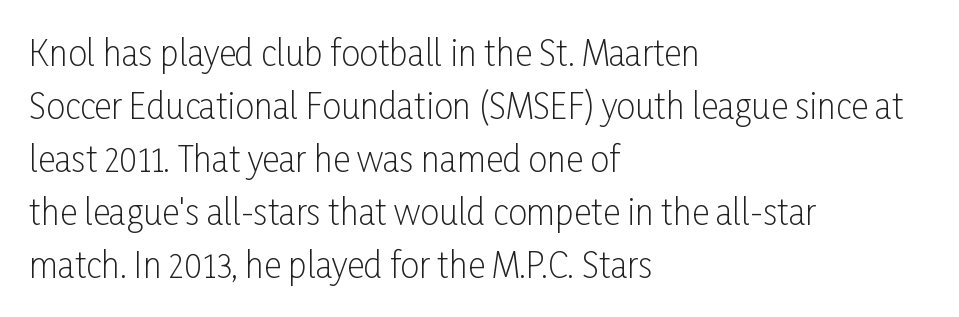
The image shows 34 px light, condensed sans-serif type, upright; set left-aligned, normal line spacing (1.56x), normal letter spacing, not underlined; low stroke contrast and a medium x-height.
